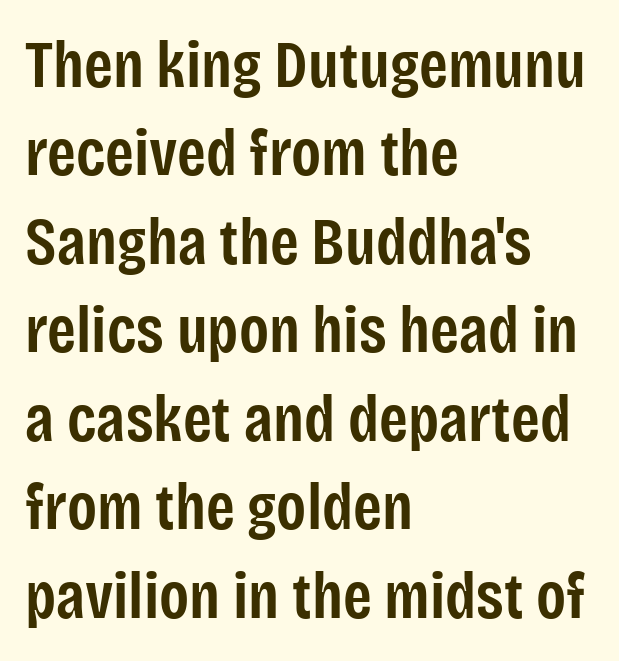
The image shows 66 px semibold, condensed sans-serif type, upright; set left-aligned, normal line spacing (1.34x), normal letter spacing, not underlined; low stroke contrast and a large x-height.
